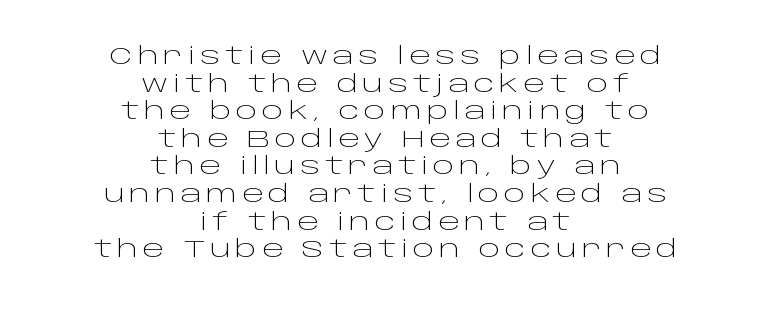
{"italic": "no", "bold": "no", "underline": "no", "align": "center", "line_spacing_ratio": 1.2, "letter_spacing": "wide", "letter_spacing_em": 0.2, "glyph_px": 23}
